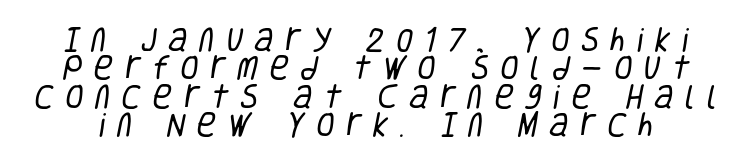
{"bold": "no", "underline": "no", "line_spacing": "tight", "line_spacing_ratio": 1.05, "letter_spacing": "wide", "letter_spacing_em": 0.42, "glyph_px": 27}
